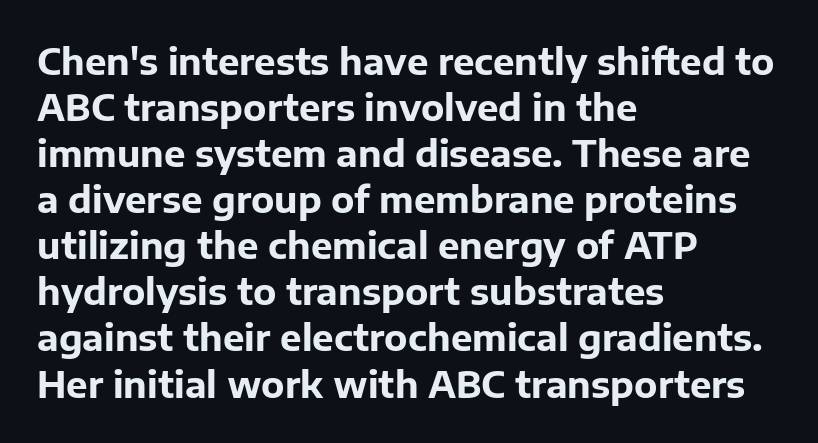
The image shows 36 px bold sans-serif type, upright; set left-aligned, normal line spacing (1.28x), normal letter spacing, not underlined; low stroke contrast and a medium x-height.
